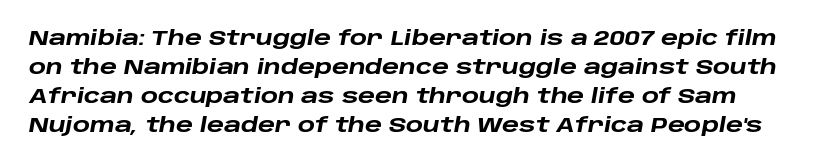
The rows are spaced the way most documents space them. Default kerning and tracking; the words read as compact shapes. Glance below the letters and you will spot only blank space. Italic: yes, the glyphs are oblique. Stroke thickness is high; the sample reads as a true bold.
